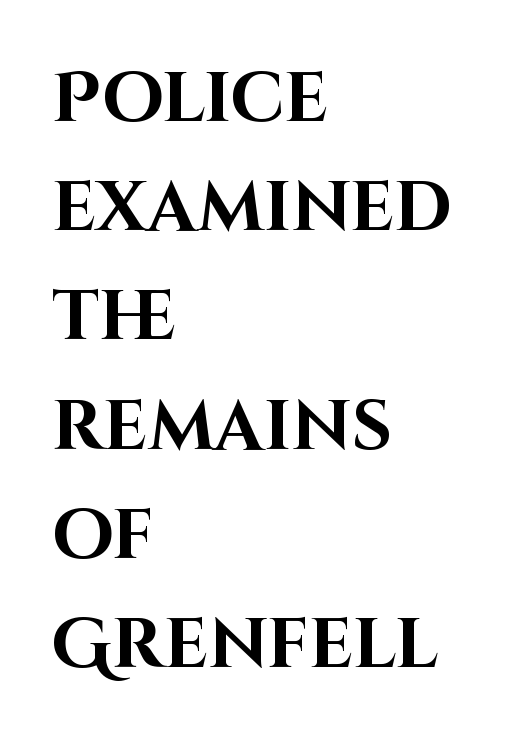
You could call the tracking neutral — neither tight nor loose. In terms of posture, this sample is upright. Is this a fixed-width face? No — the glyphs have proportional, varying widths. Type without underlining.
